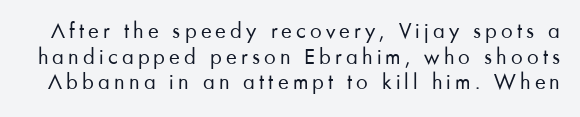
Q: Is the text bold? A: No.
Q: Is the text italic (slanted)? A: No, it is upright.
Q: Is the text underlined? A: No.
Q: Is the spacing between lines tight, normal or loose? A: Tight.
